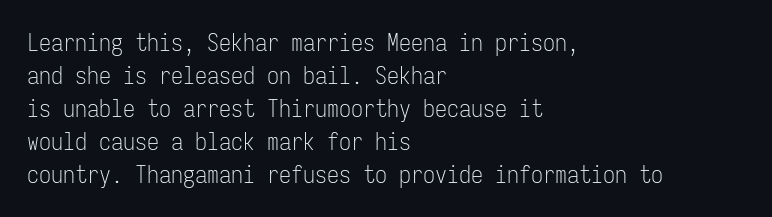
These lines stack with their left ends in a neat column. Letters rest on an invisible, unmarked baseline. The lines sit at an ordinary, default distance from one another. The type sits square on the baseline with zero lean. No letter is thick-stroked: the sample isn't bold. Default kerning and tracking; the words read as compact shapes.
